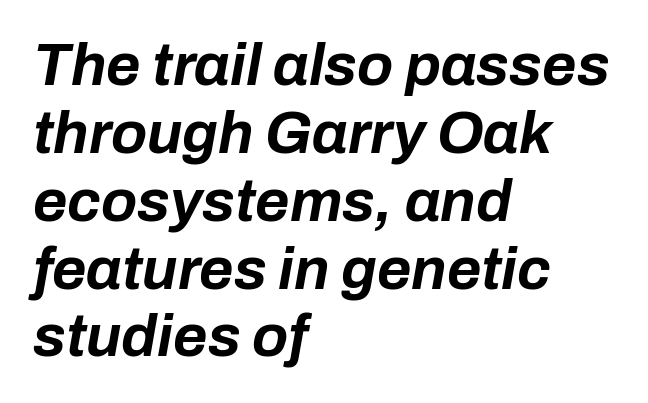
{"italic": "yes", "lean": "right", "slant_degrees": 10, "bold": "yes", "weight": "bold", "width": "normal", "stroke_contrast": "low", "x_height": "medium", "monospaced": "no", "underline": "no", "align": "left", "line_spacing": "tight", "line_spacing_ratio": 1.15, "letter_spacing": "normal", "letter_spacing_em": 0.0, "glyph_px": 59}
